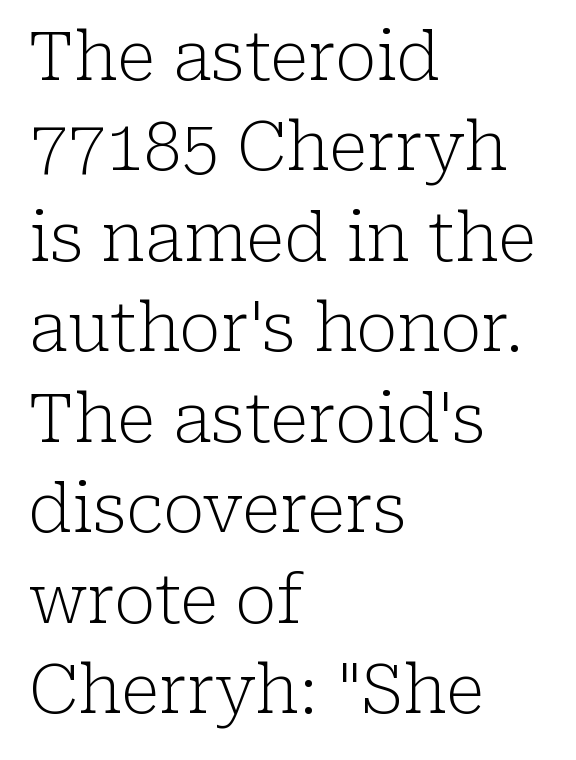
{"serif": "yes", "italic": "no", "bold": "no", "weight": "light", "width": "normal", "stroke_contrast": "low", "x_height": "medium", "monospaced": "no", "underline": "no", "align": "left", "line_spacing": "normal", "line_spacing_ratio": 1.33, "letter_spacing": "normal", "letter_spacing_em": 0.0, "glyph_px": 68}
